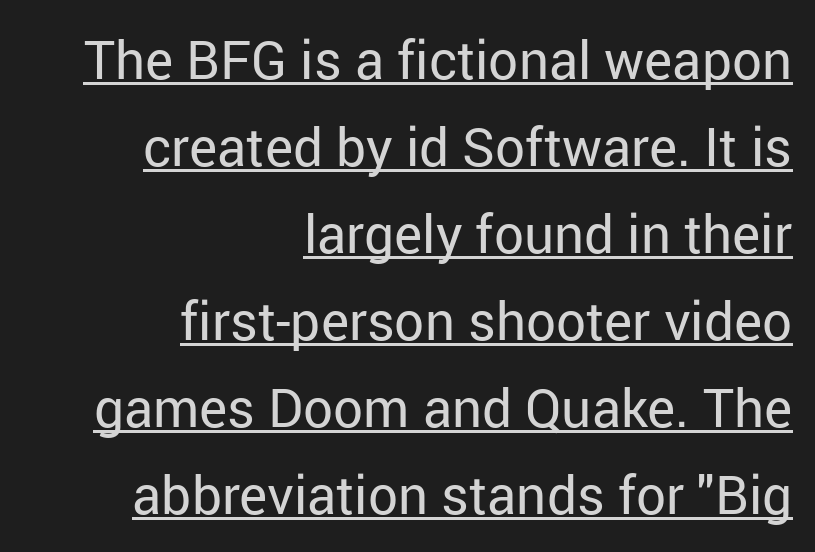
Q: Is the text bold? A: No.
Q: Is the text italic (slanted)? A: No, it is upright.
Q: Is the typeface a serif or a sans-serif typeface? A: Sans-serif.
Q: Is the text underlined? A: Yes.
Q: How is the paragraph aligned? A: Right-aligned.
Q: Is the spacing between letters normal or unusually wide? A: Normal.
Q: Is the spacing between lines tight, normal or loose? A: Normal.
Q: Width (condensed, normal, or wide)? A: Normal.
Q: Stroke contrast? A: Low.
Q: x-height? A: Medium.
Q: Monospaced? A: No.
